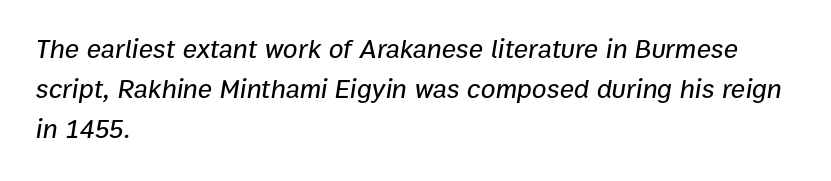
Q: Is the text italic (slanted)? A: Yes, it leans right by about 9 degrees.
Q: Is the text underlined? A: No.
Q: How is the paragraph aligned? A: Left-aligned.
Q: Is the spacing between letters normal or unusually wide? A: Normal.
Q: Is the spacing between lines tight, normal or loose? A: Normal.
